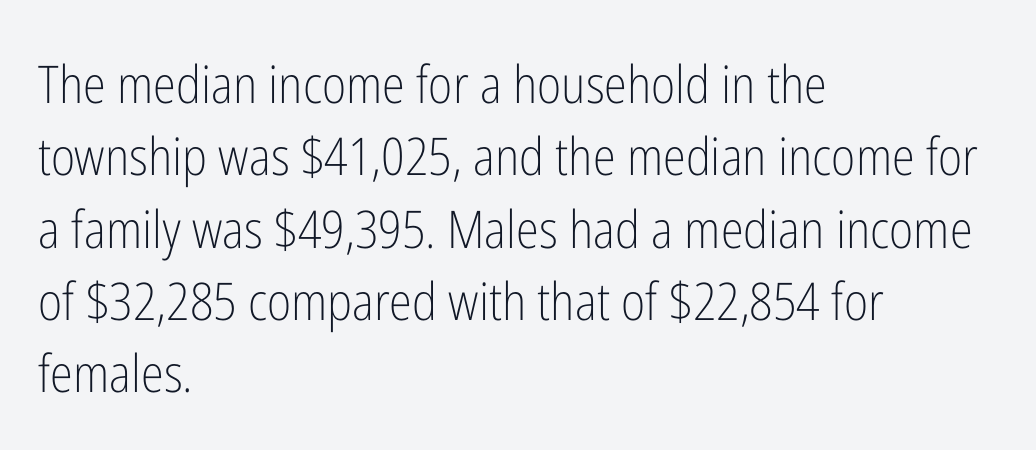
The image shows 52 px light, condensed sans-serif type, upright; set left-aligned, normal line spacing (1.39x), normal letter spacing, not underlined; low stroke contrast and a medium x-height.
